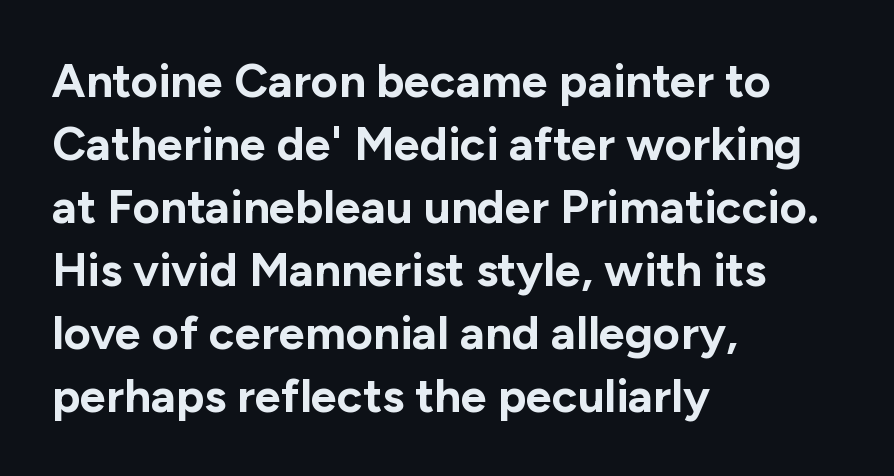
The image shows 47 px bold sans-serif type, upright; set left-aligned, normal line spacing (1.34x), normal letter spacing, not underlined; low stroke contrast and a medium x-height.
